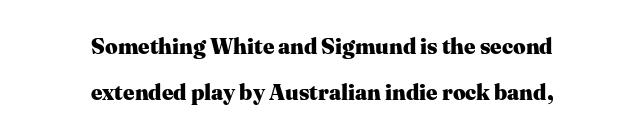
Q: Is the text bold? A: Yes.
Q: Is the text italic (slanted)? A: No, it is upright.
Q: Is the text underlined? A: No.
Q: How is the paragraph aligned? A: Centered.
Q: Is the spacing between letters normal or unusually wide? A: Normal.
Q: Is the spacing between lines tight, normal or loose? A: Loose.
